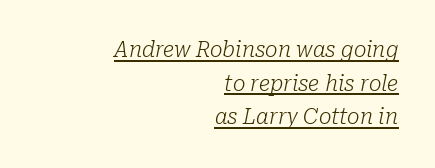
The image shows 21 px text type, italic (leaning right); set right-aligned, normal line spacing (1.6x), normal letter spacing, underlined.
